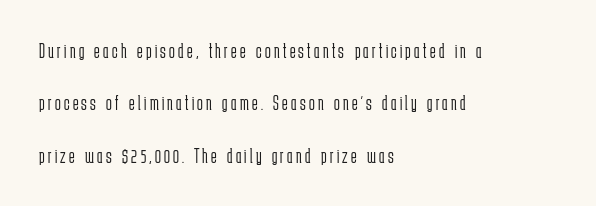
The image shows 21 px text type, upright; set left-aligned, loose line spacing (2.5x), not underlined.
